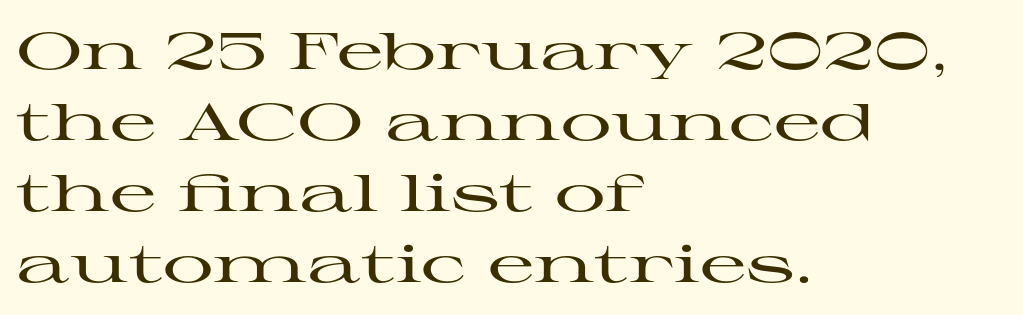
Q: Is the text italic (slanted)? A: No, it is upright.
Q: Is the typeface a serif or a sans-serif typeface? A: Serif.
Q: Is the text underlined? A: No.
Q: How is the paragraph aligned? A: Left-aligned.
Q: Is the spacing between letters normal or unusually wide? A: Normal.
Q: Is the spacing between lines tight, normal or loose? A: Normal.
Q: Width (condensed, normal, or wide)? A: Wide.
Q: Stroke contrast? A: High.
Q: x-height? A: Medium.
Q: Monospaced? A: No.
